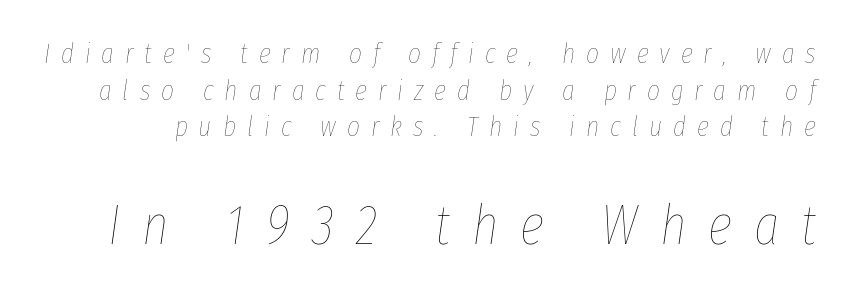
{"italic": "yes", "lean": "right", "slant_degrees": 8, "bold": "no", "weight": "thin", "width": "condensed", "stroke_contrast": "low", "x_height": "medium", "monospaced": "no", "underline": "no", "line_spacing": "normal", "line_spacing_ratio": 1.31, "letter_spacing": "wide", "letter_spacing_em": 0.39, "larger_block": "second", "size_ratio": 2.0, "glyph_px": 56}
